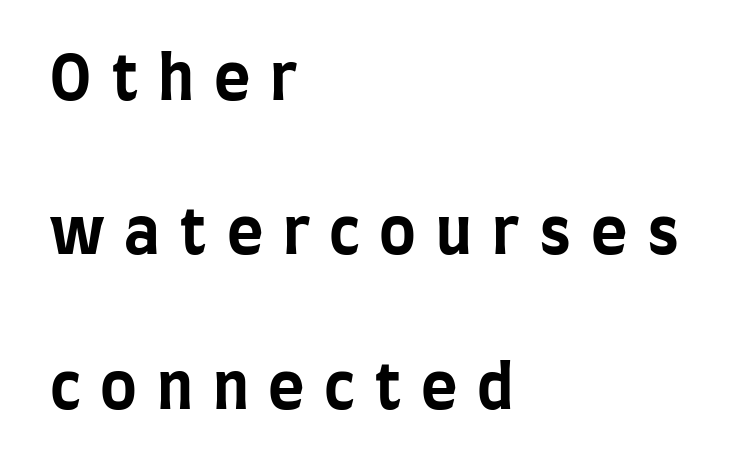
Does the lettering tilt? It doesn't — this is upright. Spacing verdict: proportional, widths tailored to each character. Line starts are locked; line ends wander. The face used here has the dense, thick strokes of a bold. Rows of type keep a wide berth in the vertical direction. Is the letter spacing exaggerated? Yes — the characters are pushed far apart.
